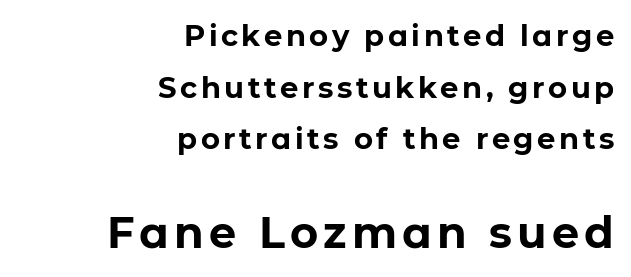
{"serif": "no", "italic": "no", "bold": "yes", "weight": "bold", "width": "normal", "stroke_contrast": "low", "x_height": "medium", "monospaced": "no", "underline": "no", "align": "right", "line_spacing_ratio": 1.78, "larger_block": "second", "size_ratio": 1.48, "glyph_px": 43}
